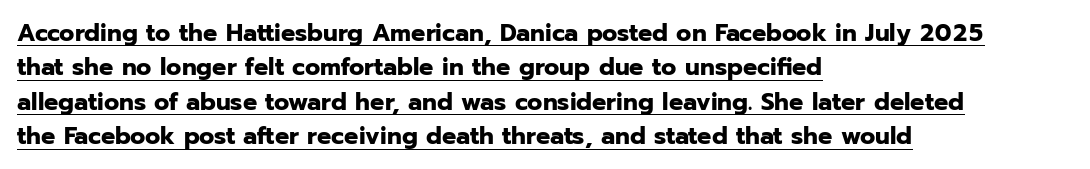
The face used here is rendered with its standard letterfit. Teacher's note: observe the even left margin — that is flush-left alignment. The passage shown is underscored from start to finish. This is heavy type, rendered in bold.
